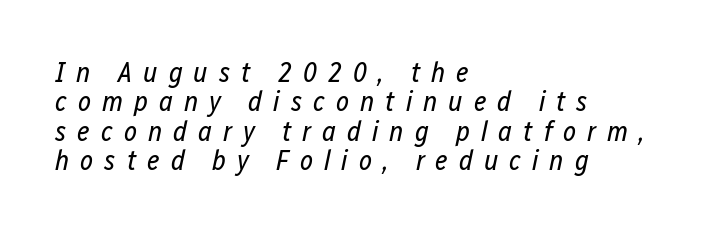
Character widths vary here, with narrow letters taking less room than wide ones. Each stroke keeps to a modest, everyday thickness or less. Notice how the passage keeps a crisp vertical edge on the left only. Is the type slanted? Yes — the strokes lean at a clear angle. This block would grow much taller if given ordinary leading; it's compressed now. Lines of text with bare space underneath.
